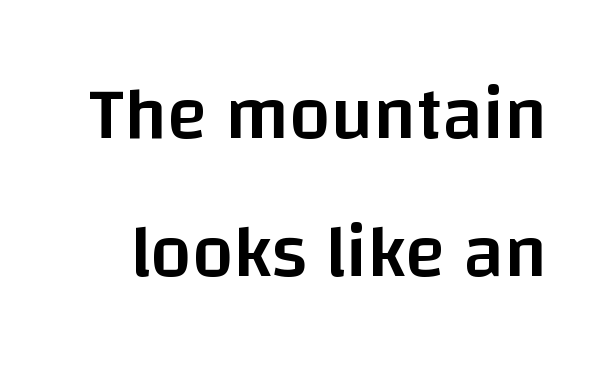
Weight check: semibold — heavier than regular, not quite bold. This rendering features lettering with no underline. How are the letters spaced? Ordinarily, with no added tracking. Designer's note — italics off, roman on. A typesetter would label this face a sans. Here the designer chose a conventional face with non-uniform glyph widths.
